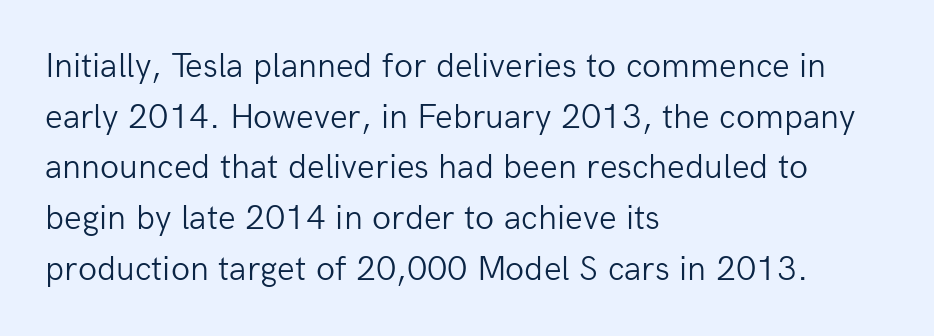
The image shows 35 px light sans-serif type, upright; set left-aligned, normal line spacing (1.45x), normal letter spacing, not underlined; low stroke contrast and a medium x-height.
